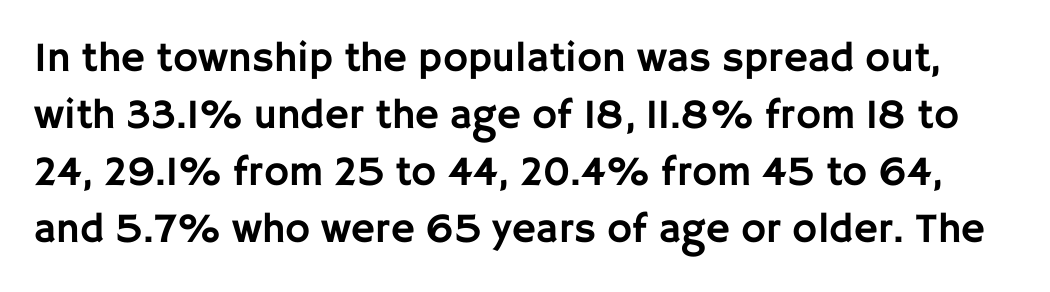
Q: Is the text italic (slanted)? A: No, it is upright.
Q: Is the typeface a serif or a sans-serif typeface? A: Sans-serif.
Q: Is the text underlined? A: No.
Q: Is the spacing between letters normal or unusually wide? A: Normal.
Q: Is the spacing between lines tight, normal or loose? A: Normal.
Q: Width (condensed, normal, or wide)? A: Normal.
Q: Stroke contrast? A: Low.
Q: x-height? A: Large.
Q: Monospaced? A: No.
